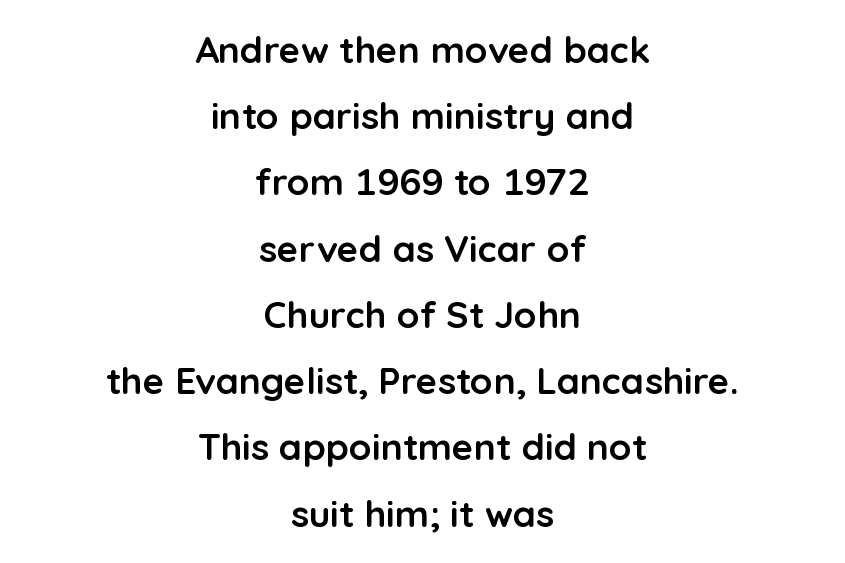
Proportional: the letters do not fall into vertical columns. Teacher's note: observe the equal gaps on both sides — that is centered alignment. Examine the stroke ends and you'll find no serifs. Italic: no, the glyphs are upright roman.
